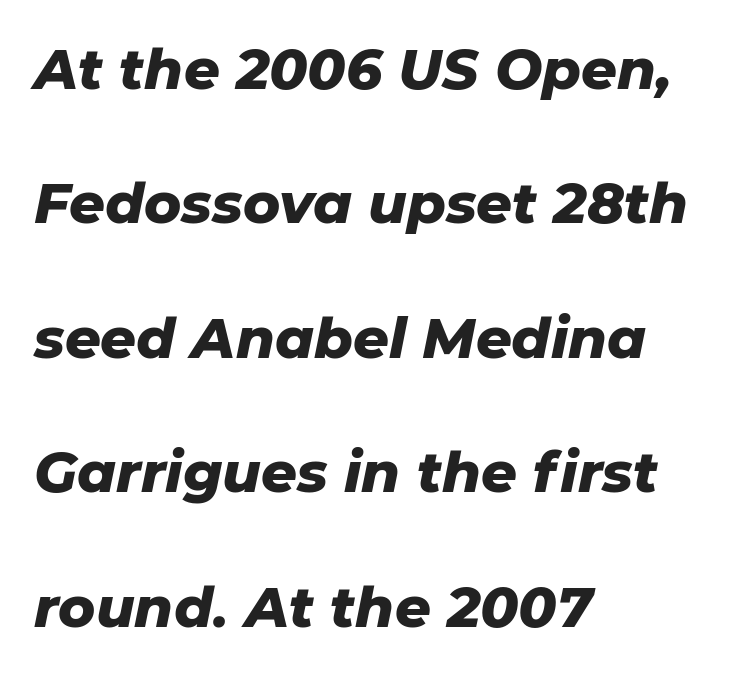
The image shows 56 px heavy type, italic (leaning right); set left-aligned, loose line spacing (2.4x), normal letter spacing, not underlined; low stroke contrast and a medium x-height.
